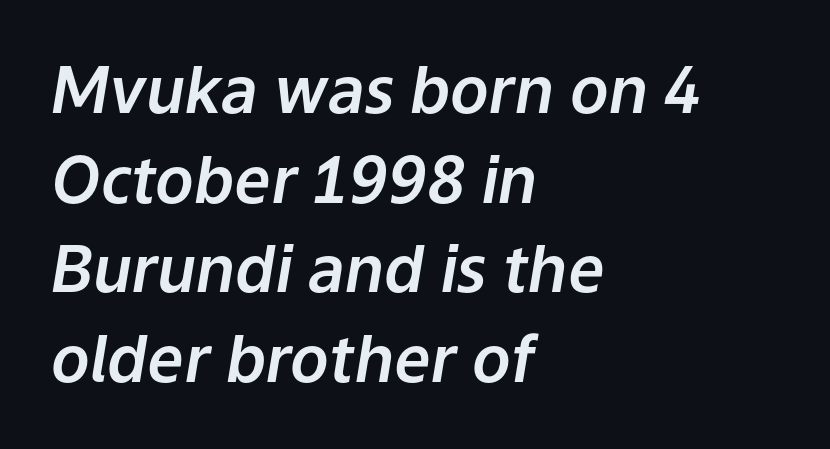
Q: Is the text italic (slanted)? A: Yes, it leans right by about 9 degrees.
Q: Is the text underlined? A: No.
Q: How is the paragraph aligned? A: Left-aligned.
Q: Is the spacing between letters normal or unusually wide? A: Normal.
Q: Is the spacing between lines tight, normal or loose? A: Normal.
Q: Width (condensed, normal, or wide)? A: Normal.
Q: Stroke contrast? A: Low.
Q: x-height? A: Medium.
Q: Monospaced? A: No.
